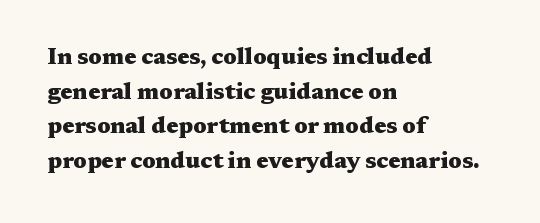
{"italic": "no", "bold": "yes", "underline": "no", "align": "left", "line_spacing": "normal", "line_spacing_ratio": 1.51, "letter_spacing": "normal", "letter_spacing_em": 0.0, "glyph_px": 23}
